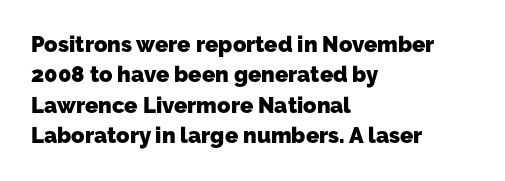
{"bold": "yes", "underline": "no", "align": "left", "line_spacing": "normal", "line_spacing_ratio": 1.38, "letter_spacing": "normal", "letter_spacing_em": 0.0, "glyph_px": 22}
